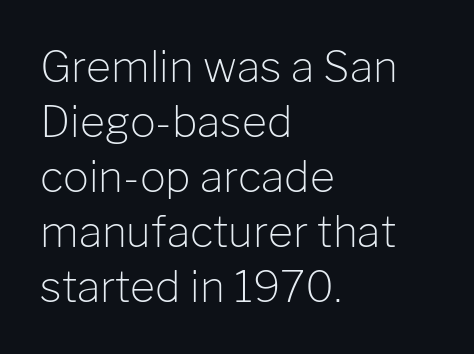
{"serif": "no", "italic": "no", "bold": "no", "weight": "light", "width": "normal", "stroke_contrast": "low", "x_height": "medium", "monospaced": "no", "underline": "no", "align": "left", "line_spacing": "normal", "line_spacing_ratio": 1.28, "letter_spacing": "normal", "letter_spacing_em": 0.0, "glyph_px": 43}
